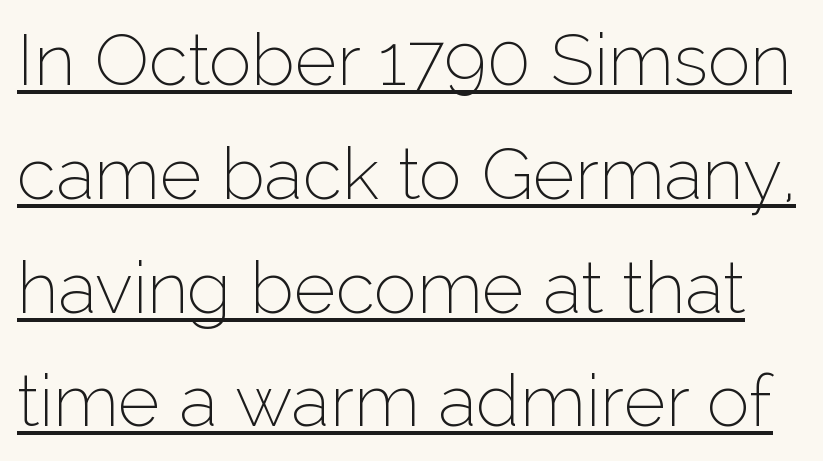
The image shows 72 px thin sans-serif type, upright; set normal line spacing (1.58x), normal letter spacing, underlined; low stroke contrast and a medium x-height.
